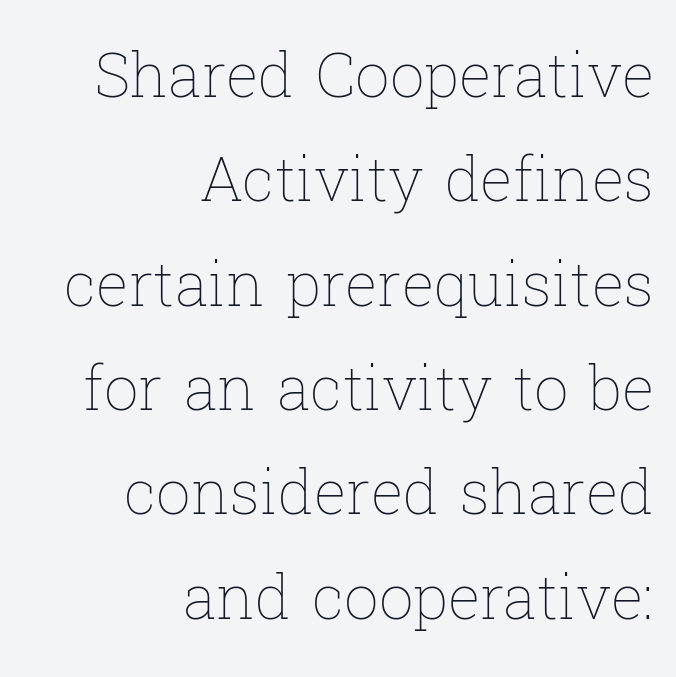
Descenders are the only things crossing below the line. Each stroke keeps to a modest, everyday thickness or less. The rendering uses natural spacing where letterforms have individual widths. The tracking reads as untouched default to a designer's eye. Upright lettering throughout.
